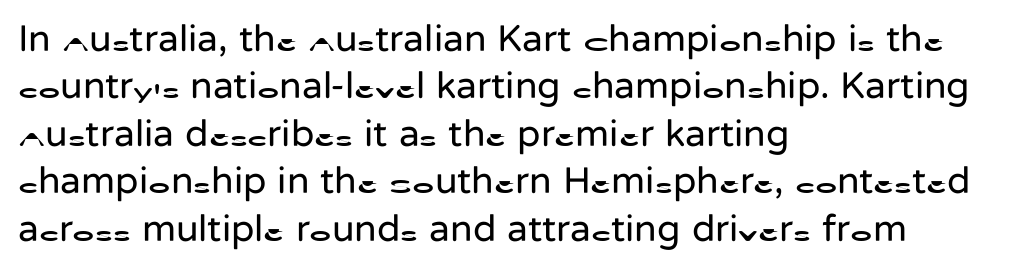
{"serif": "no", "italic": "no", "bold": "no", "weight": "regular", "width": "normal", "stroke_contrast": "low", "x_height": "medium", "monospaced": "no", "underline": "no", "align": "left", "line_spacing": "normal", "line_spacing_ratio": 1.25, "letter_spacing": "normal", "letter_spacing_em": 0.0, "glyph_px": 38}
